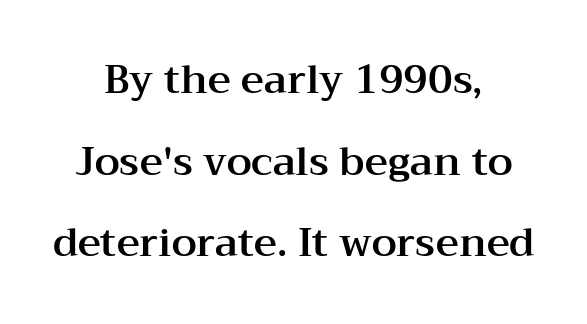
The image shows 40 px wide serif type, upright; set centered, loose line spacing (2.04x), normal letter spacing, not underlined; medium stroke contrast and a medium x-height.
